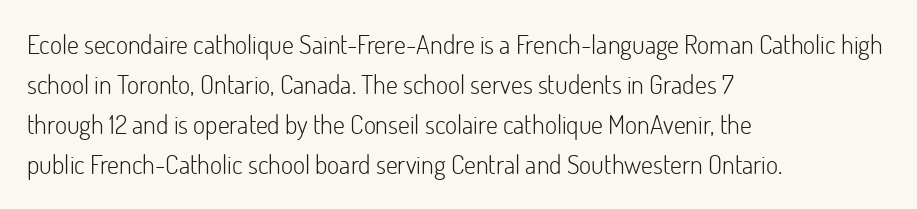
{"italic": "no", "bold": "no", "underline": "no", "align": "left", "line_spacing": "normal", "line_spacing_ratio": 1.54, "letter_spacing": "normal", "letter_spacing_em": 0.0, "glyph_px": 26}
